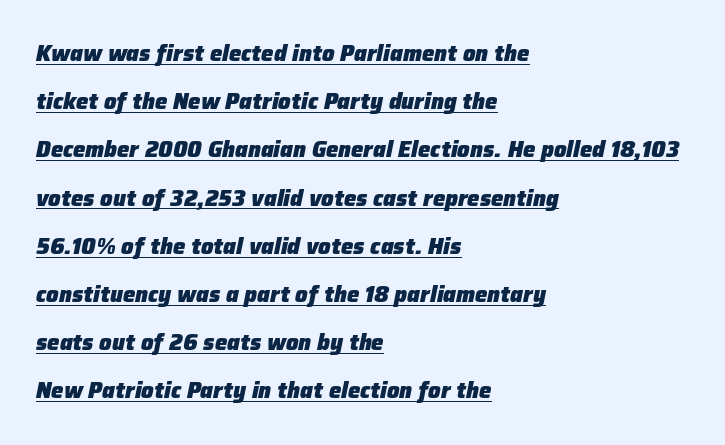
The image shows 22 px bold type, italic (leaning right); set left-aligned, loose line spacing (2.19x), normal letter spacing, underlined.
